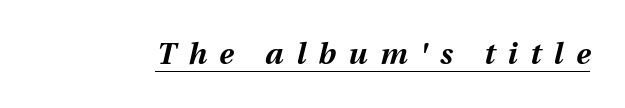
What weight is shown? A full bold with thick strokes. Underlining? Definitely there. Here the designer chose a conventional face with non-uniform glyph widths. If you drew a line through each stem, it would be angled.
